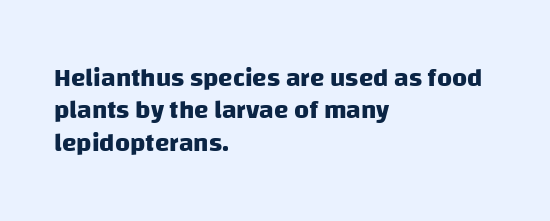
The image shows 26 px bold type; set left-aligned, normal line spacing (1.25x), normal letter spacing, not underlined.
